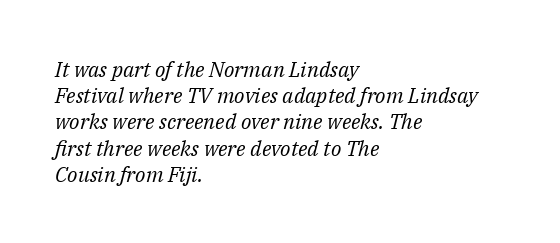
{"italic": "yes", "lean": "right", "slant_degrees": 14, "bold": "no", "underline": "no", "align": "left", "line_spacing": "normal", "line_spacing_ratio": 1.25, "letter_spacing": "normal", "letter_spacing_em": 0.0, "glyph_px": 21}
